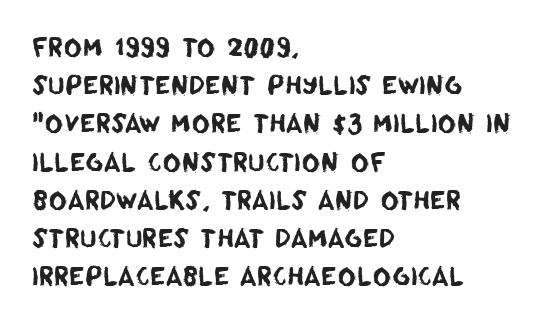
{"underline": "no", "align": "left", "line_spacing": "normal", "line_spacing_ratio": 1.53, "letter_spacing": "normal", "letter_spacing_em": 0.0, "glyph_px": 25}
